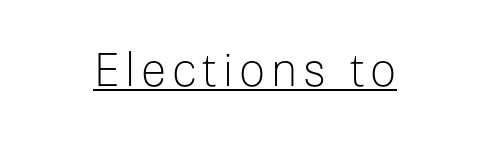
Here the designer chose a conventional face with non-uniform glyph widths. A baseline rule has been typeset under these characters. Unbolded letterforms with no extra heft. Serif or sans? Sans — the stroke terminals are bare.
